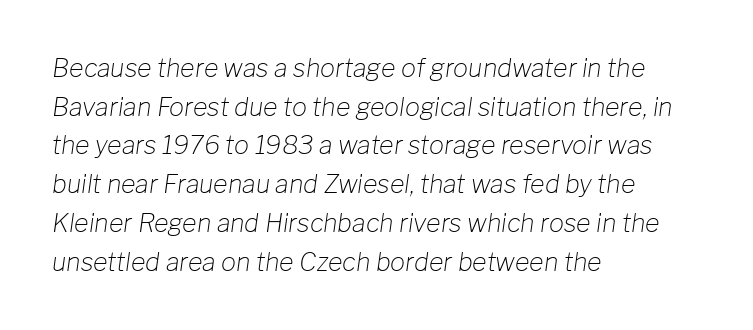
Is there much room between lines? A standard amount, neither cramped nor airy. No letter is thick-stroked: the sample isn't bold. Observe the lean: these are italic letterforms. Decoration check: the copy has no underline. Compared with a centered layout, this one pins lines to the left instead.
